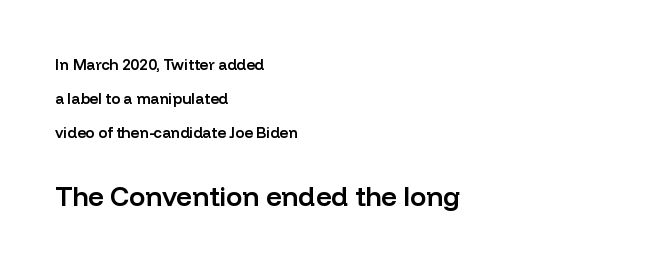
Q: Is the text bold? A: Semi-bold.
Q: Is the text italic (slanted)? A: No, it is upright.
Q: Is the text underlined? A: No.
Q: How is the paragraph aligned? A: Left-aligned.
Q: Is the spacing between letters normal or unusually wide? A: Normal.
Q: Is the spacing between lines tight, normal or loose? A: Loose.
Q: Which block of text is set in a larger size, the first (top) or the second (bottom)? A: The second (bottom) one.
